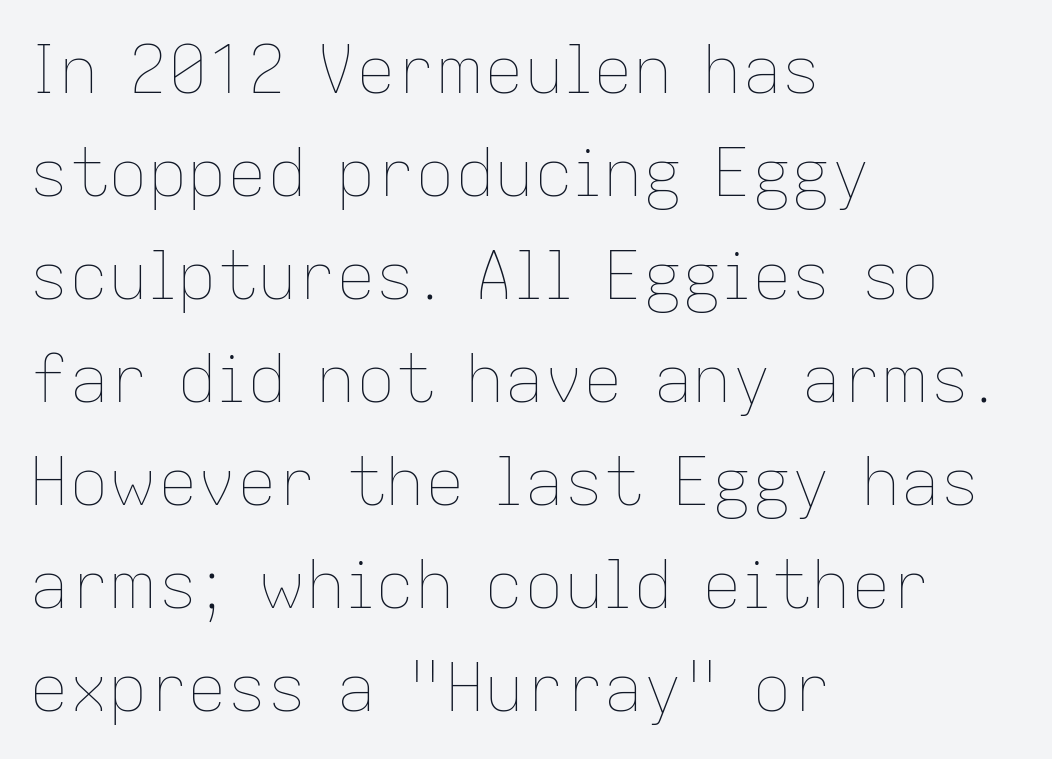
The image shows 66 px thin type, upright; set left-aligned, normal line spacing (1.56x), normal letter spacing, not underlined; low stroke contrast and a medium x-height.
